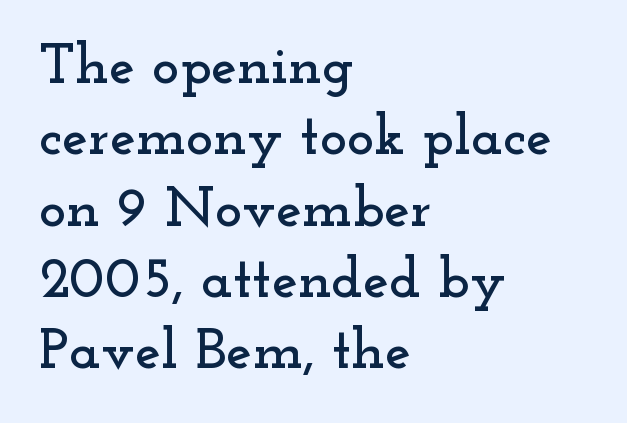
{"serif": "yes", "italic": "no", "width": "wide", "stroke_contrast": "low", "x_height": "small", "monospaced": "no", "underline": "no", "align": "left", "line_spacing_ratio": 1.23, "letter_spacing": "normal", "letter_spacing_em": 0.0, "glyph_px": 58}
